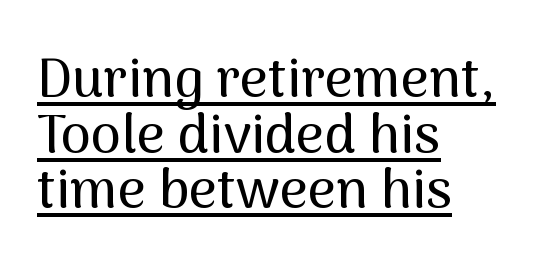
{"serif": "no", "italic": "no", "width": "normal", "stroke_contrast": "medium", "x_height": "medium", "monospaced": "no", "underline": "yes", "align": "left", "line_spacing": "tight", "line_spacing_ratio": 1.01, "letter_spacing": "normal", "letter_spacing_em": 0.0, "glyph_px": 55}
